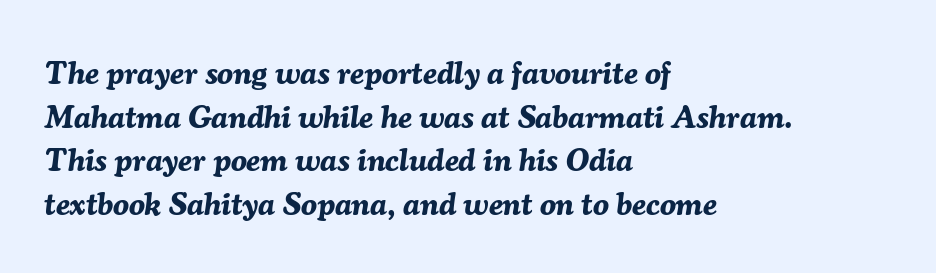
{"italic": "yes", "lean": "right", "slant_degrees": 7, "bold": "yes", "weight": "bold", "width": "normal", "stroke_contrast": "medium", "x_height": "medium", "monospaced": "no", "underline": "no", "align": "left", "line_spacing": "normal", "line_spacing_ratio": 1.36, "letter_spacing": "normal", "letter_spacing_em": 0.0, "glyph_px": 32}
